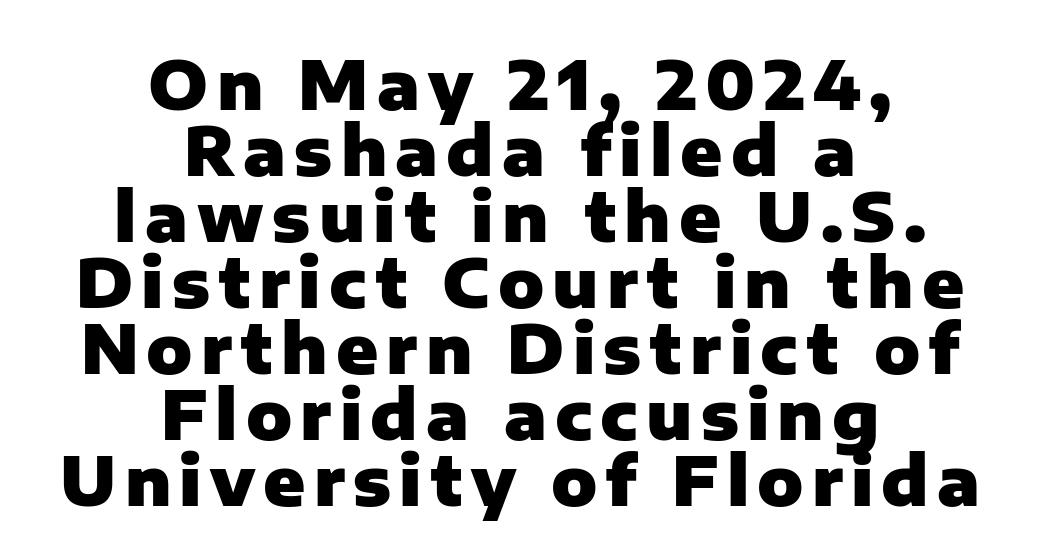
The paragraph shown floats in the horizontal middle. Vertical spacing — tight. Unlike a traditional serif, this face leaves its strokes unadorned. The zone under the glyphs is completely vacant. No italicization has been applied; the sample stays upright. Varying glyph widths throughout — classic text-font behaviour.
